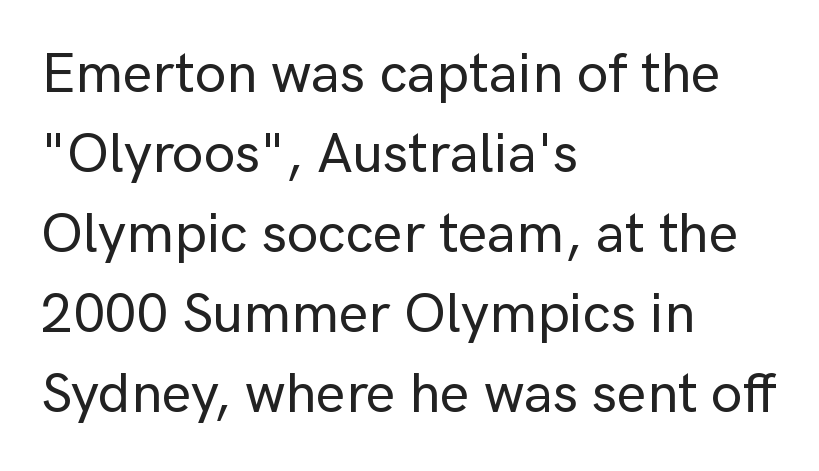
Type without underlining. Short note: letters normally spaced. The block of text has a typical density, with ordinary space between rows. This sample has the flowing, uneven cadence of proportional lettering.
